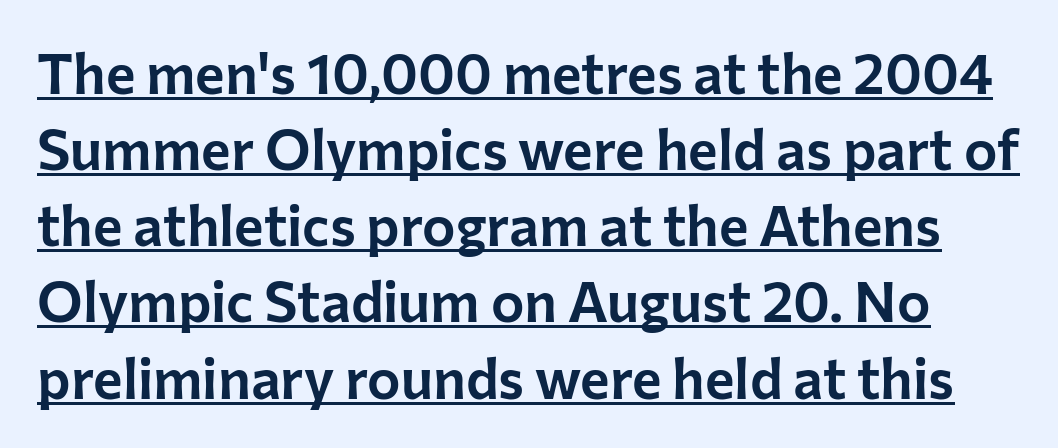
Q: Is the text italic (slanted)? A: No, it is upright.
Q: Is the typeface a serif or a sans-serif typeface? A: Sans-serif.
Q: Is the text underlined? A: Yes.
Q: Is the spacing between letters normal or unusually wide? A: Normal.
Q: Is the spacing between lines tight, normal or loose? A: Normal.
Q: Width (condensed, normal, or wide)? A: Normal.
Q: Stroke contrast? A: Low.
Q: x-height? A: Medium.
Q: Monospaced? A: No.
